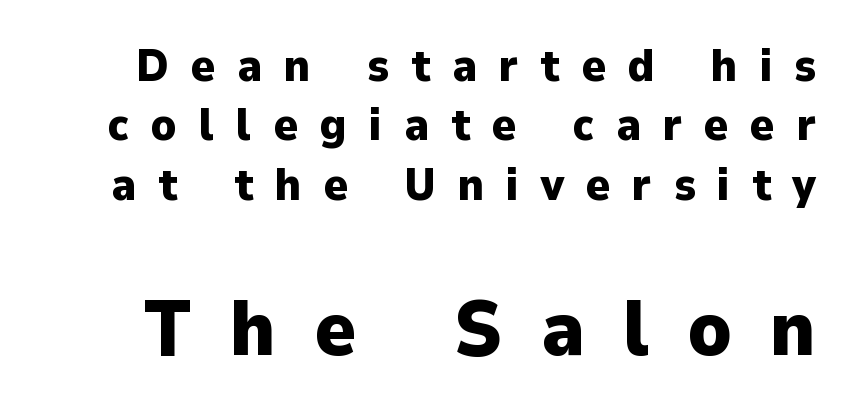
Pretty heavy lettering here — definitely bold. The face used here is proportionally spaced, like ordinary book or web type. These lines are composed in type without serifs. The axis of the letterforms is exactly vertical. The letterforms stand isolated, each surrounded by extra space. These two chunks differ in scale, with the bottom chunk taking the larger measure.
